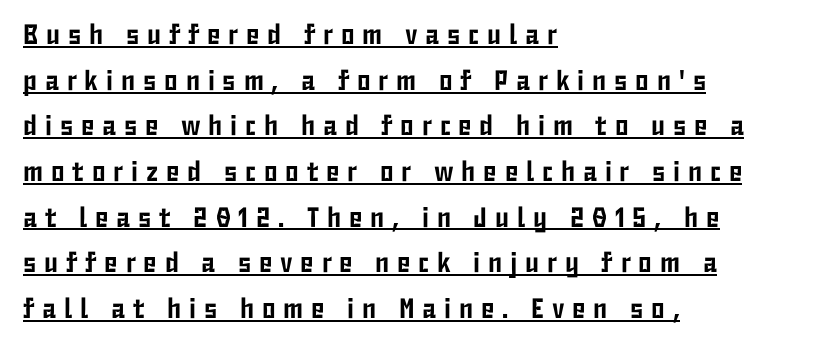
Q: Is the text italic (slanted)? A: No, it is upright.
Q: Is the typeface a serif or a sans-serif typeface? A: Sans-serif.
Q: Is the text underlined? A: Yes.
Q: How is the paragraph aligned? A: Left-aligned.
Q: Is the spacing between letters normal or unusually wide? A: Unusually wide.
Q: Is the spacing between lines tight, normal or loose? A: Normal.
Q: Width (condensed, normal, or wide)? A: Condensed.
Q: Stroke contrast? A: Low.
Q: x-height? A: Medium.
Q: Monospaced? A: No.
